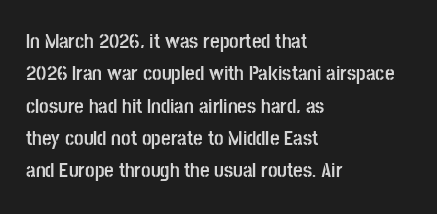
Unlike italic type, these characters show no tilt at all. Line starts are locked; line ends wander. Characters follow at the spacing the type designer built in. On the weight axis this lands at bold, roughly 700. The passage shown is not underscored anywhere.
